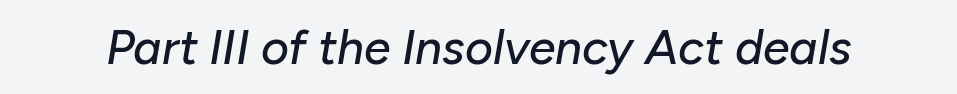
The image shows 48 px text type, italic (leaning right); set normal letter spacing, not underlined; low stroke contrast and a medium x-height.
